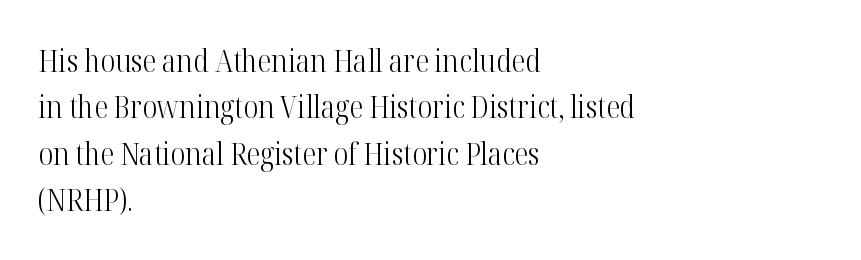
The image shows 31 px light, condensed serif type, upright; set left-aligned, normal line spacing (1.5x), normal letter spacing, not underlined; high stroke contrast and a medium x-height.
